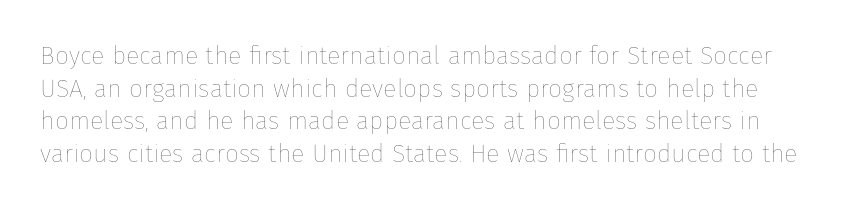
Q: Is the text bold? A: No.
Q: Is the text italic (slanted)? A: No, it is upright.
Q: Is the text underlined? A: No.
Q: Is the spacing between letters normal or unusually wide? A: Normal.
Q: Is the spacing between lines tight, normal or loose? A: Normal.
